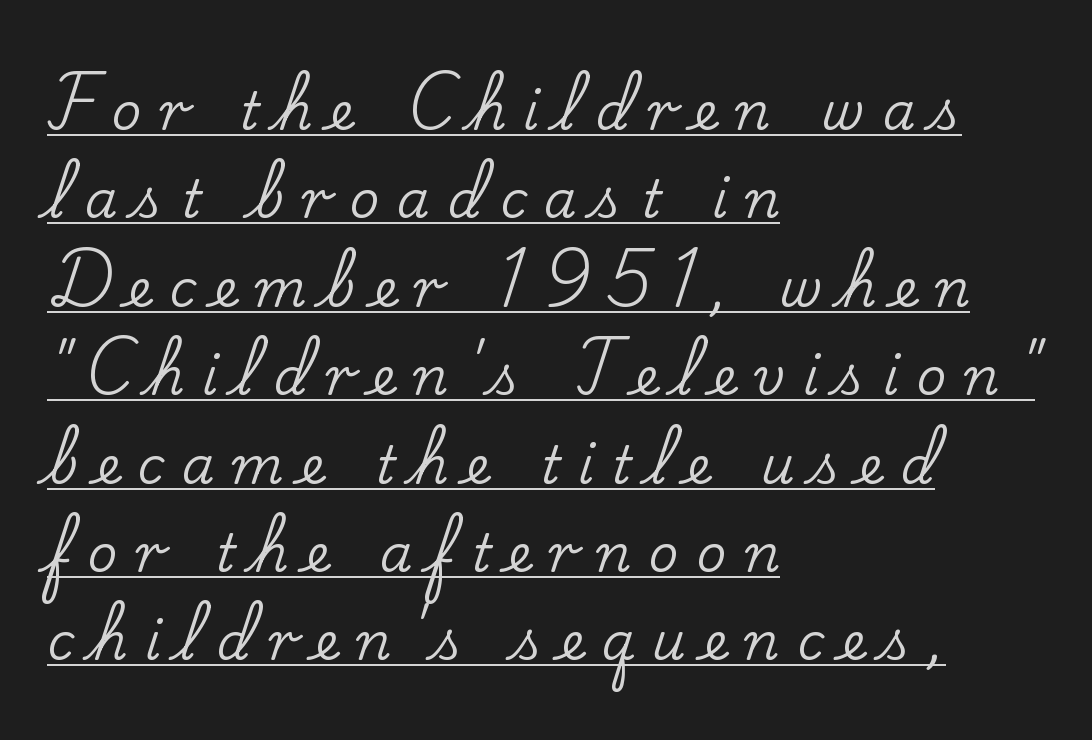
The image shows 52 px serif type; set left-aligned, normal line spacing (1.7x), unusually wide letter spacing (+0.34 em), underlined; low stroke contrast and a small x-height.
